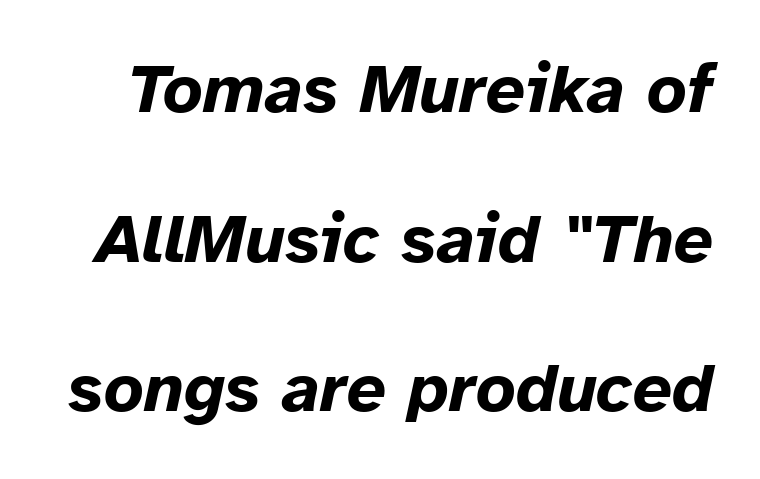
Q: Is the text bold? A: Yes.
Q: Is the text italic (slanted)? A: Yes, it leans right by about 12 degrees.
Q: Is the text underlined? A: No.
Q: Is the spacing between letters normal or unusually wide? A: Normal.
Q: Is the spacing between lines tight, normal or loose? A: Loose.
Q: Width (condensed, normal, or wide)? A: Normal.
Q: Stroke contrast? A: Low.
Q: x-height? A: Medium.
Q: Monospaced? A: No.
